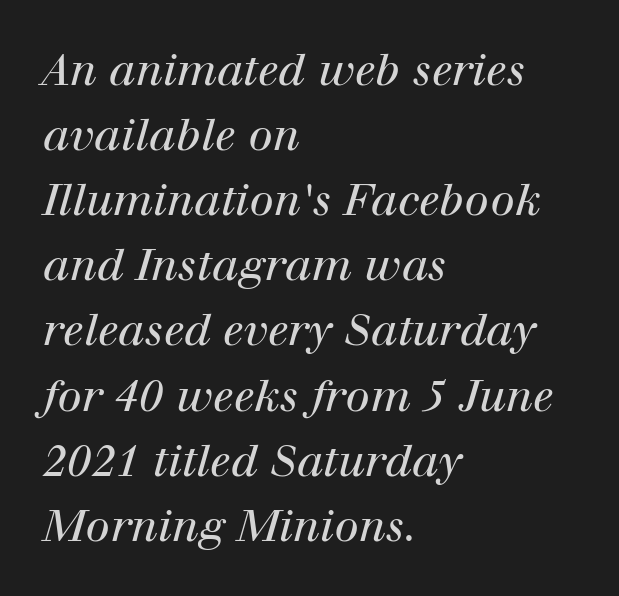
{"serif": "yes", "italic": "yes", "lean": "right", "slant_degrees": 12, "bold": "no", "weight": "regular", "width": "normal", "stroke_contrast": "high", "x_height": "medium", "monospaced": "no", "underline": "no", "align": "left", "line_spacing": "normal", "line_spacing_ratio": 1.48, "letter_spacing": "normal", "letter_spacing_em": 0.0, "glyph_px": 44}
